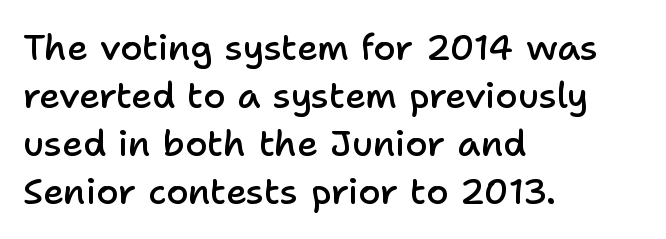
{"serif": "no", "italic": "no", "bold": "semi", "weight": "semibold", "width": "normal", "stroke_contrast": "low", "x_height": "medium", "monospaced": "no", "underline": "no", "align": "left", "line_spacing": "normal", "line_spacing_ratio": 1.33, "letter_spacing": "normal", "letter_spacing_em": 0.0, "glyph_px": 36}
